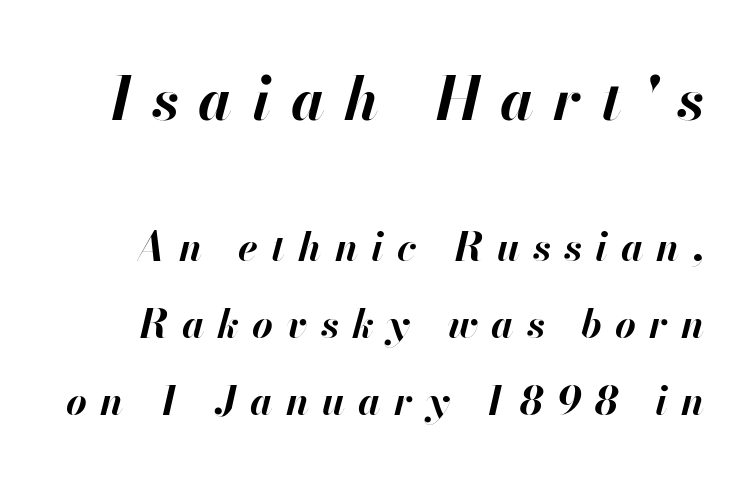
Display-style spreading of the glyphs; the letterfit is very open. This rendering features lettering with no underline. Rendered with sloped, italic letterforms. These lines stand farther apart than default settings would place them. Size hierarchy here favors the leading block over the trailing one.
